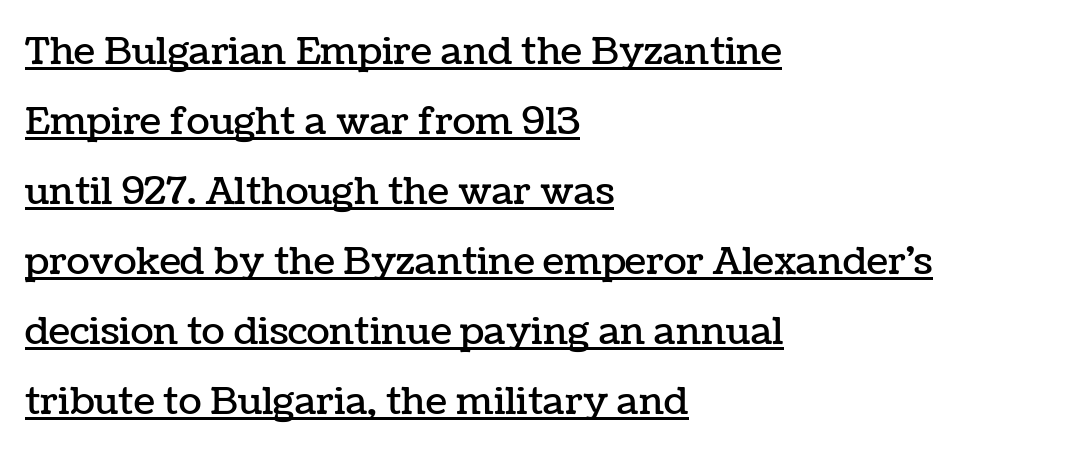
This rendering uses left alignment, leaving the right contour irregular. A baseline rule has been typeset under these characters. Posture: vertical. The rendering uses natural spacing where letterforms have individual widths.
